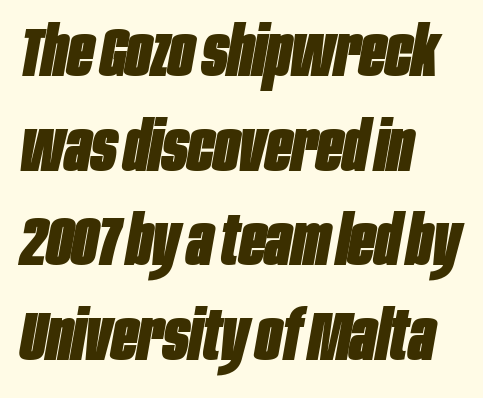
Horizontal alignment here is leftward, the default for most running prose. Do the characters align in a grid? No, the font is proportional. The line texture is even and compact thanks to regular tracking. Looking at the ascenders, they clearly lean. This is heavy type, rendered in bold. The line-height multiplier appears to be the usual default.
